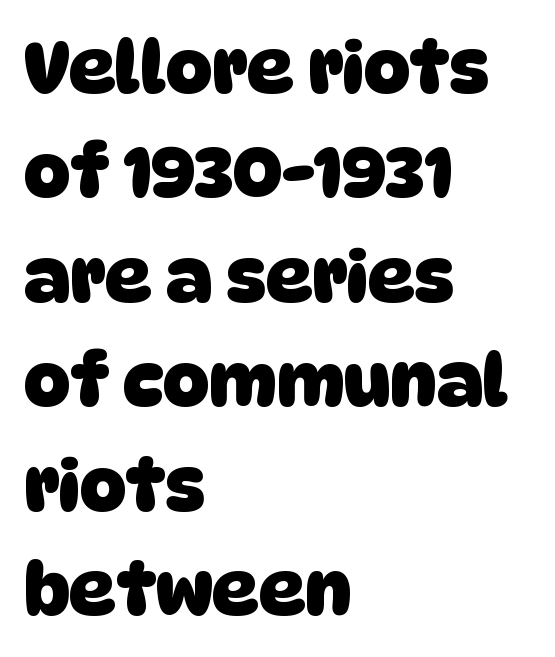
{"serif": "no", "bold": "yes", "weight": "heavy", "width": "normal", "stroke_contrast": "low", "x_height": "large", "monospaced": "no", "underline": "no", "align": "left", "line_spacing": "normal", "line_spacing_ratio": 1.45, "letter_spacing": "normal", "letter_spacing_em": 0.0, "glyph_px": 72}
